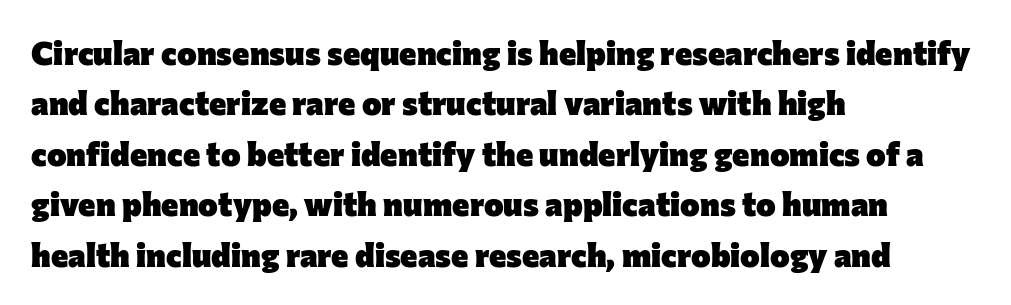
Q: Is the text bold? A: Yes.
Q: Is the text italic (slanted)? A: No, it is upright.
Q: Is the typeface a serif or a sans-serif typeface? A: Sans-serif.
Q: Is the text underlined? A: No.
Q: How is the paragraph aligned? A: Left-aligned.
Q: Is the spacing between letters normal or unusually wide? A: Normal.
Q: Is the spacing between lines tight, normal or loose? A: Normal.
Q: Width (condensed, normal, or wide)? A: Normal.
Q: Stroke contrast? A: Low.
Q: x-height? A: Medium.
Q: Monospaced? A: No.
